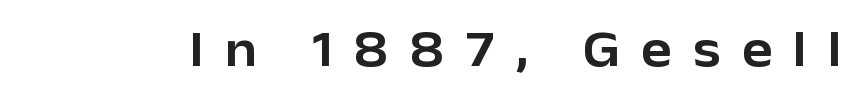
The image shows 51 px sans-serif type, upright; set unusually wide letter spacing (+0.42 em), not underlined; low stroke contrast and a medium x-height.
